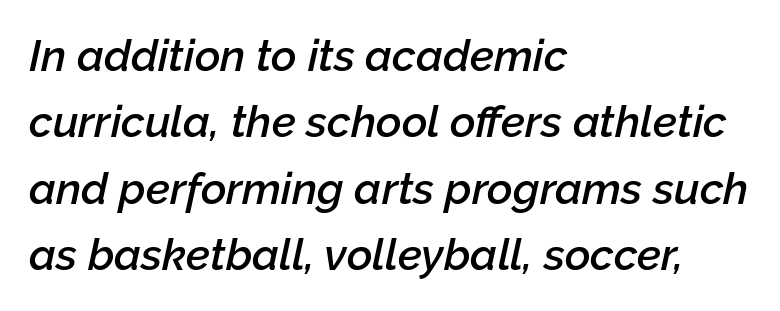
{"italic": "yes", "lean": "right", "slant_degrees": 12, "bold": "semi", "weight": "semibold", "width": "normal", "stroke_contrast": "low", "x_height": "medium", "monospaced": "no", "underline": "no", "align": "left", "line_spacing": "normal", "line_spacing_ratio": 1.51, "letter_spacing": "normal", "letter_spacing_em": 0.0, "glyph_px": 44}
